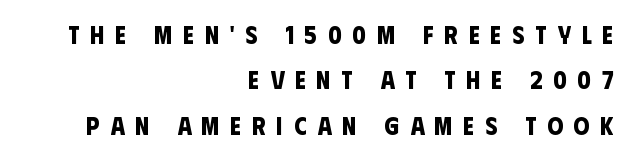
Q: Is the text bold? A: Yes.
Q: Is the text underlined? A: No.
Q: How is the paragraph aligned? A: Right-aligned.
Q: Is the spacing between letters normal or unusually wide? A: Unusually wide.
